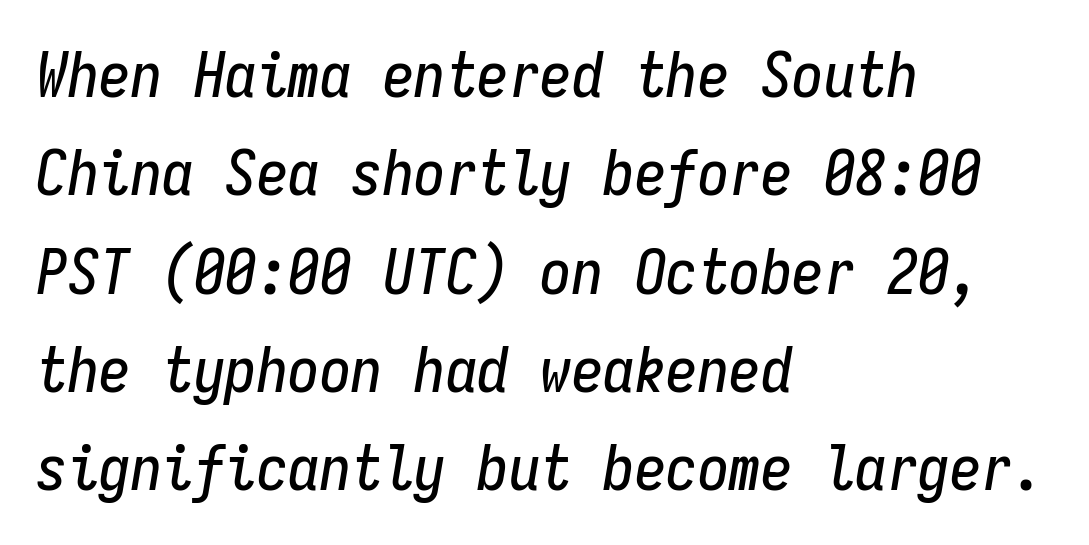
The image shows 63 px condensed type, italic (leaning right), monospaced; set left-aligned, normal line spacing (1.56x), normal letter spacing, not underlined; low stroke contrast and a medium x-height.
